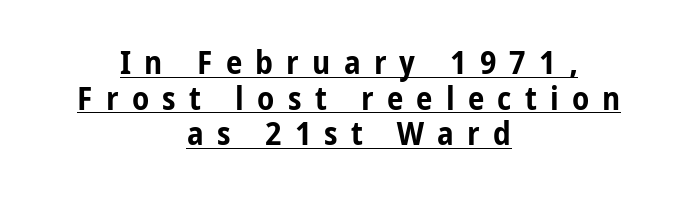
The image shows 33 px bold, condensed sans-serif type, upright; set centered, tight line spacing (1.08x), unusually wide letter spacing (+0.4 em), underlined; low stroke contrast and a medium x-height.
